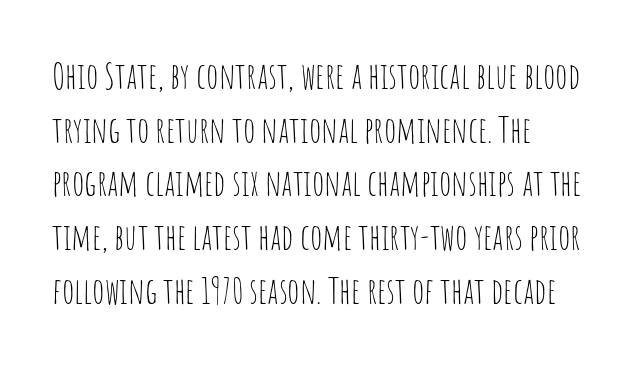
Glyph-to-glyph distance matches everyday printed text. You can tell from the bare stems that sans-serif type was used. Vertically, the passage feels balanced, rows spaced as you'd expect. Every row of glyphs begins at an identical x-position on the left. Stems and bowls with no extra thickness — not bold. Ascenders rise straight up at ninety degrees.
